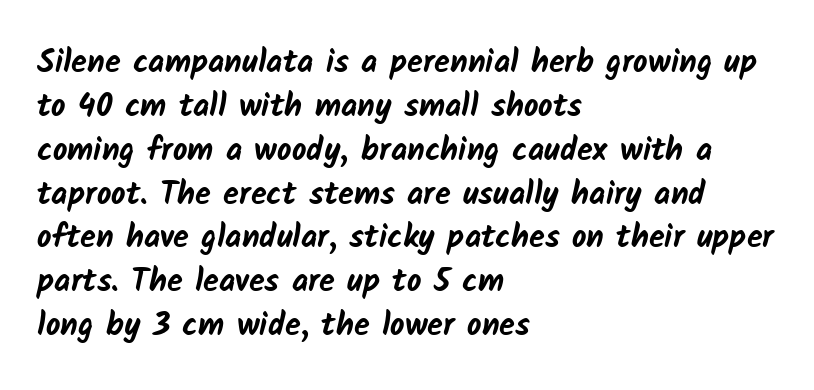
The image shows 32 px bold sans-serif type; set left-aligned, normal line spacing (1.37x), normal letter spacing, not underlined; low stroke contrast and a medium x-height.
